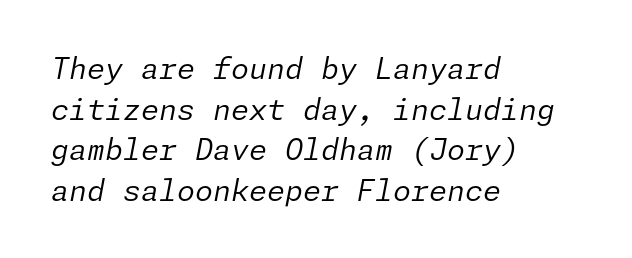
If you drew a line through each stem, it would be angled. Think standard paragraph weight, or any step lighter than that. All the whitespace from short lines collects on the right. Each word holds together tightly as a unit, with standard inter-letter gaps. The passage shown stacks its lines at a standard gap.
